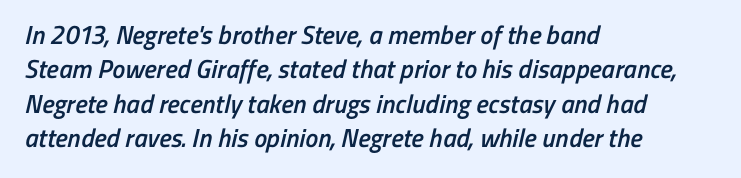
Q: Is the text bold? A: Semi-bold.
Q: Is the text underlined? A: No.
Q: How is the paragraph aligned? A: Left-aligned.
Q: Is the spacing between letters normal or unusually wide? A: Normal.
Q: Is the spacing between lines tight, normal or loose? A: Normal.
